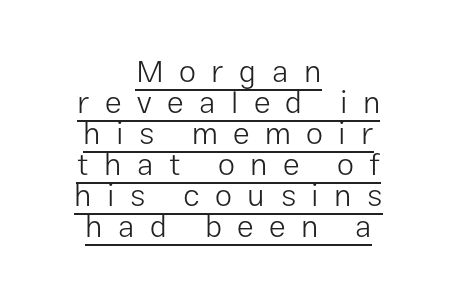
Q: Is the text bold? A: No.
Q: Is the text italic (slanted)? A: No, it is upright.
Q: Is the typeface a serif or a sans-serif typeface? A: Sans-serif.
Q: Is the text underlined? A: Yes.
Q: How is the paragraph aligned? A: Centered.
Q: Is the spacing between letters normal or unusually wide? A: Unusually wide.
Q: Is the spacing between lines tight, normal or loose? A: Tight.
Q: Width (condensed, normal, or wide)? A: Normal.
Q: Stroke contrast? A: Low.
Q: x-height? A: Medium.
Q: Monospaced? A: No.
